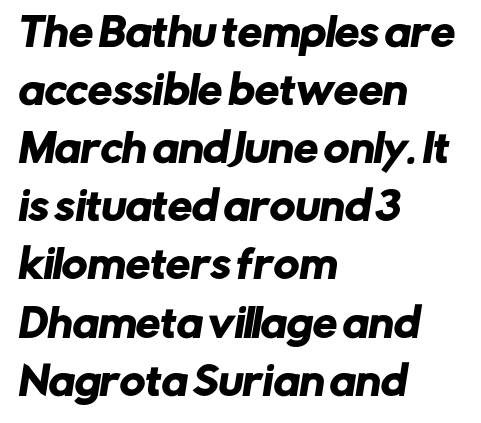
{"serif": "no", "width": "normal", "stroke_contrast": "low", "x_height": "medium", "monospaced": "no", "underline": "no", "align": "left", "line_spacing": "normal", "line_spacing_ratio": 1.49, "letter_spacing": "normal", "letter_spacing_em": 0.0, "glyph_px": 39}
